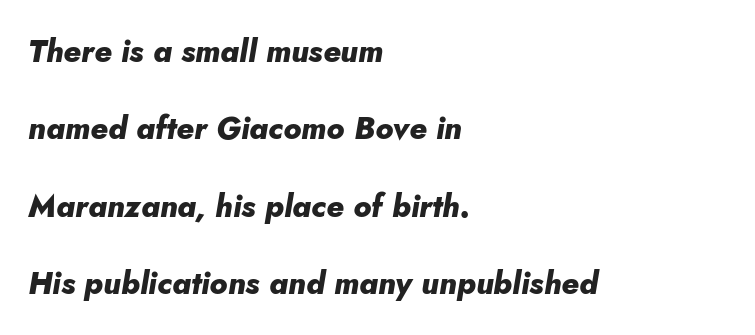
The image shows 31 px heavy type, italic (leaning right); set left-aligned, loose line spacing (2.5x), normal letter spacing, not underlined; low stroke contrast and a small x-height.
